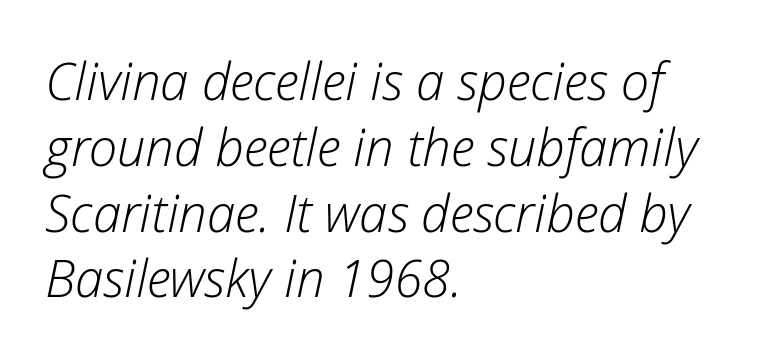
Q: Is the text bold? A: No.
Q: Is the text italic (slanted)? A: Yes, it leans right by about 12 degrees.
Q: Is the text underlined? A: No.
Q: How is the paragraph aligned? A: Left-aligned.
Q: Is the spacing between letters normal or unusually wide? A: Normal.
Q: Is the spacing between lines tight, normal or loose? A: Normal.
Q: Width (condensed, normal, or wide)? A: Normal.
Q: Stroke contrast? A: Low.
Q: x-height? A: Medium.
Q: Monospaced? A: No.
